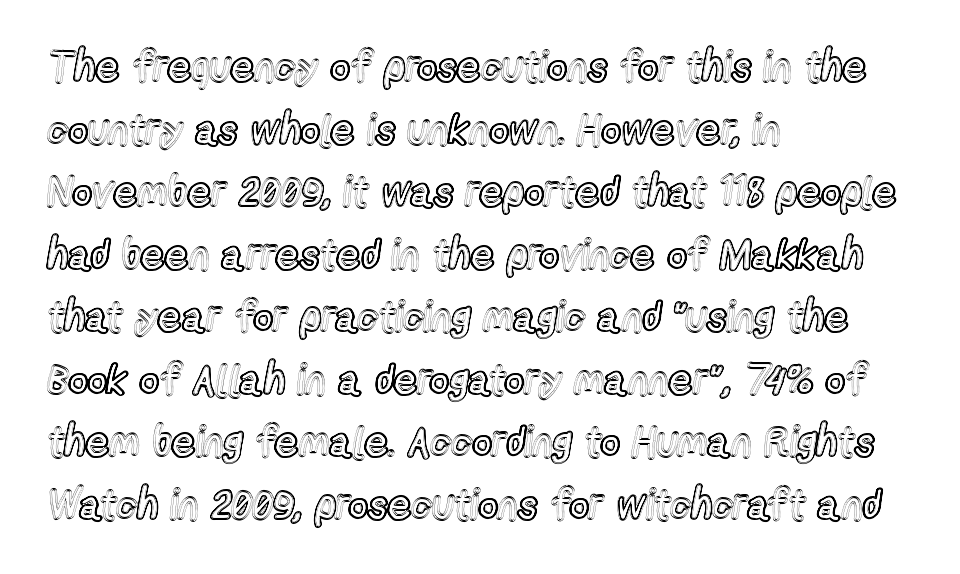
The image shows 42 px condensed type; set left-aligned, normal line spacing (1.49x), normal letter spacing, not underlined; a medium x-height.
